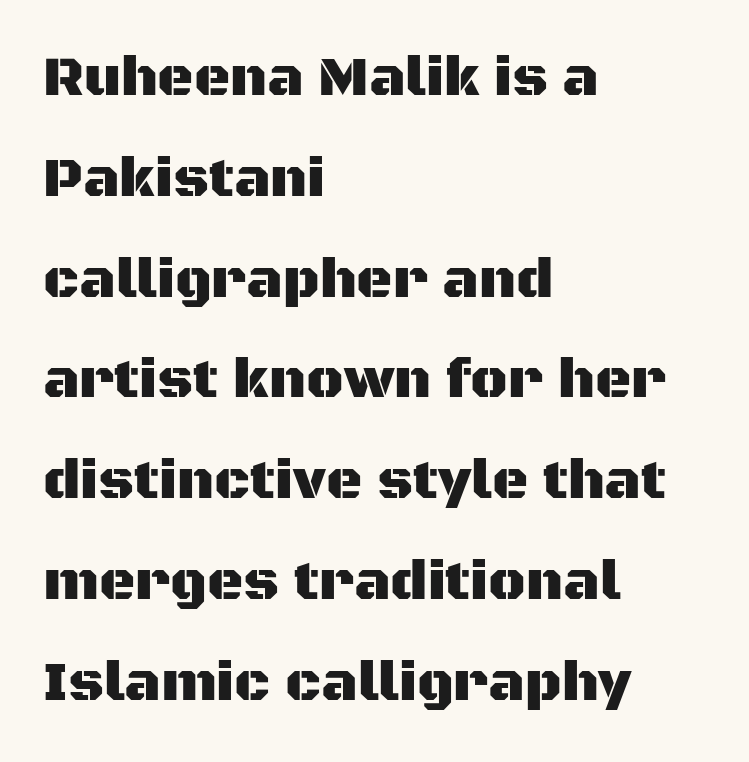
{"serif": "no", "italic": "no", "width": "normal", "stroke_contrast": "medium", "x_height": "large", "monospaced": "no", "underline": "no", "align": "left", "line_spacing_ratio": 1.8, "letter_spacing": "normal", "letter_spacing_em": 0.0, "glyph_px": 56}
